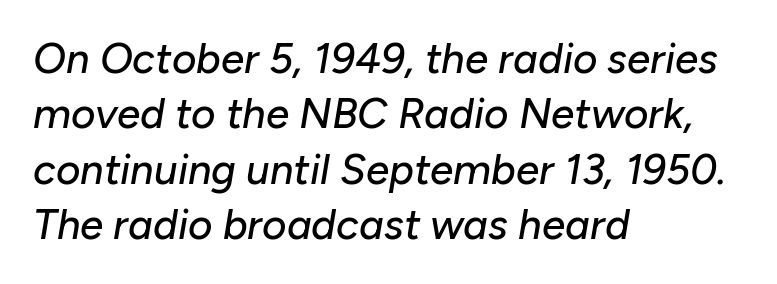
Q: Is the text italic (slanted)? A: Yes, it leans right by about 10 degrees.
Q: Is the text underlined? A: No.
Q: How is the paragraph aligned? A: Left-aligned.
Q: Is the spacing between letters normal or unusually wide? A: Normal.
Q: Is the spacing between lines tight, normal or loose? A: Normal.
Q: Width (condensed, normal, or wide)? A: Normal.
Q: Stroke contrast? A: Low.
Q: x-height? A: Medium.
Q: Monospaced? A: No.
